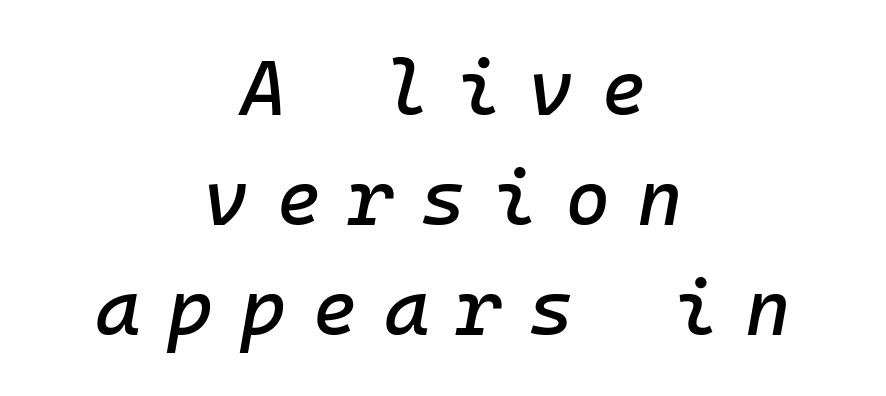
Q: Is the text italic (slanted)? A: Yes, it leans right by about 10 degrees.
Q: Is the text underlined? A: No.
Q: How is the paragraph aligned? A: Centered.
Q: Is the spacing between letters normal or unusually wide? A: Unusually wide.
Q: Is the spacing between lines tight, normal or loose? A: Normal.
Q: Width (condensed, normal, or wide)? A: Normal.
Q: Stroke contrast? A: Low.
Q: x-height? A: Medium.
Q: Monospaced? A: Yes.
